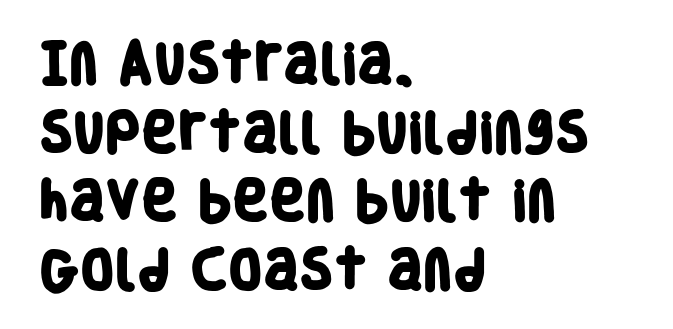
Glance below the letters and you will spot only blank space. A student would call this left alignment; a typographer would say flush left, rag right. Reading down the column, the eye jumps a familiar distance to each next line. Letterform terminals end flat and unadorned throughout the passage. Note the varied advance widths — an 'i' is clearly narrower than an 'm'. Compared with typical body copy, the letter spacing here is the same.
